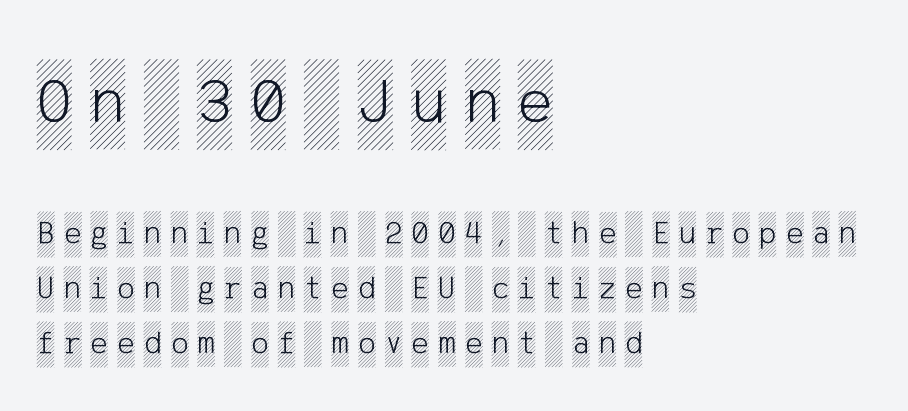
{"italic": "no", "width": "condensed", "x_height": "large", "underline": "no", "align": "left", "line_spacing": "normal", "line_spacing_ratio": 1.67, "letter_spacing": "wide", "letter_spacing_em": 0.28, "larger_block": "first", "size_ratio": 2.0, "glyph_px": 66}
